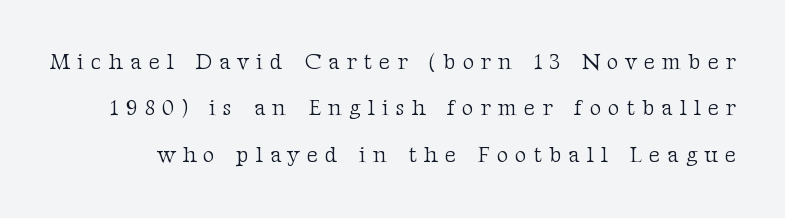
The image shows 22 px text type, upright; set loose line spacing (2.11x), unusually wide letter spacing (+0.33 em), not underlined.
